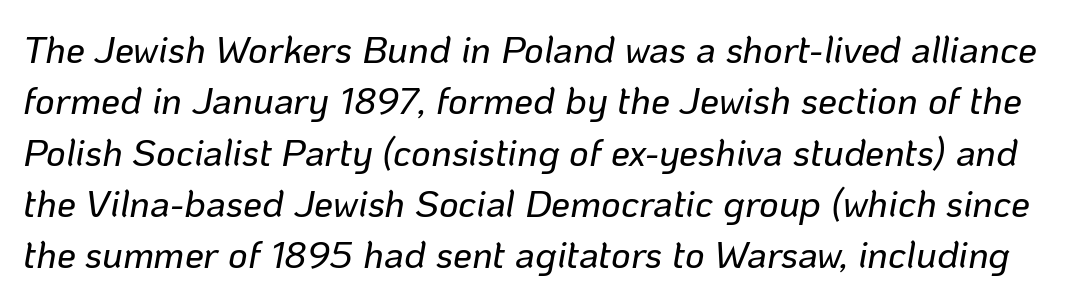
In terms of letterspacing, this is plain default setting. The whole block is typeset with a tilt. Character widths vary here, with narrow letters taking less room than wide ones. Words float on clear page, feet unadorned. Each new line begins a customary step beneath the previous one.
